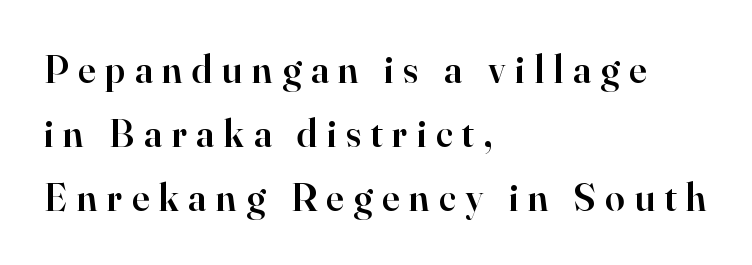
{"serif": "yes", "italic": "no", "bold": "semi", "weight": "semibold", "width": "normal", "stroke_contrast": "high", "x_height": "small", "monospaced": "no", "underline": "no", "align": "left", "line_spacing": "normal", "line_spacing_ratio": 1.64, "letter_spacing": "wide", "letter_spacing_em": 0.25, "glyph_px": 39}
